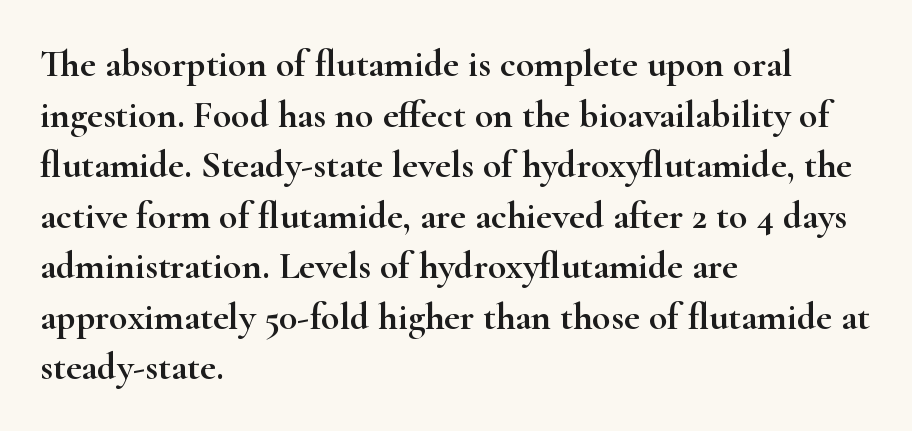
Q: Is the text italic (slanted)? A: No, it is upright.
Q: Is the typeface a serif or a sans-serif typeface? A: Serif.
Q: Is the text underlined? A: No.
Q: How is the paragraph aligned? A: Left-aligned.
Q: Is the spacing between letters normal or unusually wide? A: Normal.
Q: Is the spacing between lines tight, normal or loose? A: Normal.
Q: Width (condensed, normal, or wide)? A: Wide.
Q: Stroke contrast? A: High.
Q: x-height? A: Small.
Q: Monospaced? A: No.
